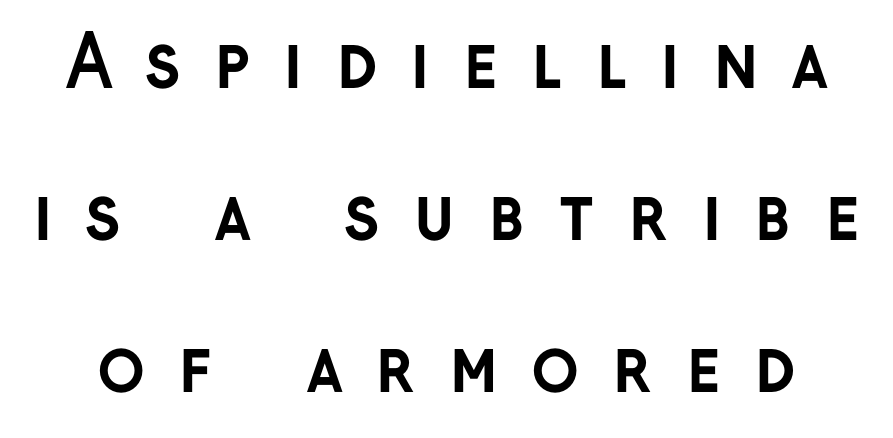
The image shows 71 px semibold sans-serif type, upright; set loose line spacing (2.14x), unusually wide letter spacing (+0.46 em), not underlined; low stroke contrast and a medium x-height.
